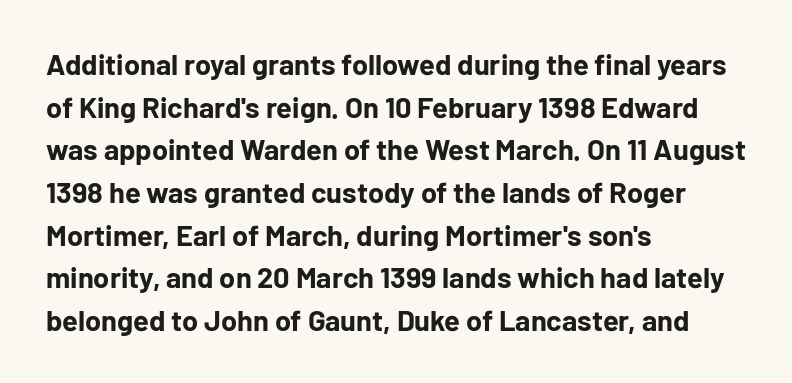
Spacing verdict: proportional, widths tailored to each character. Check where the strokes stop: nothing finishes them off — pure sans. Which margin do the lines hug? The left one — the right edge is uneven. The face used here has the dense, thick strokes of a bold.
